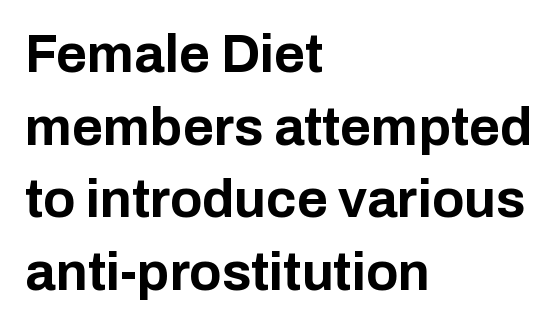
{"serif": "no", "italic": "no", "bold": "yes", "weight": "bold", "width": "normal", "stroke_contrast": "low", "x_height": "medium", "monospaced": "no", "underline": "no", "align": "left", "line_spacing": "normal", "line_spacing_ratio": 1.37, "letter_spacing": "normal", "letter_spacing_em": 0.0, "glyph_px": 53}
